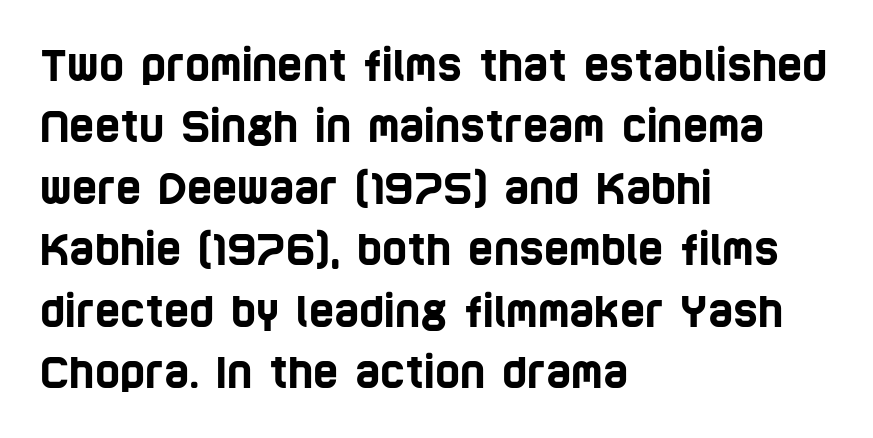
{"serif": "no", "width": "condensed", "stroke_contrast": "low", "x_height": "large", "monospaced": "no", "underline": "no", "align": "left", "line_spacing": "normal", "line_spacing_ratio": 1.43, "letter_spacing": "normal", "letter_spacing_em": 0.0, "glyph_px": 43}
